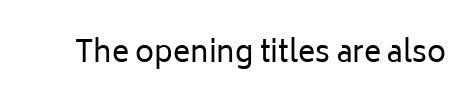
The image shows 29 px regular-weight sans-serif type, upright; set normal letter spacing, not underlined; low stroke contrast and a medium x-height.
